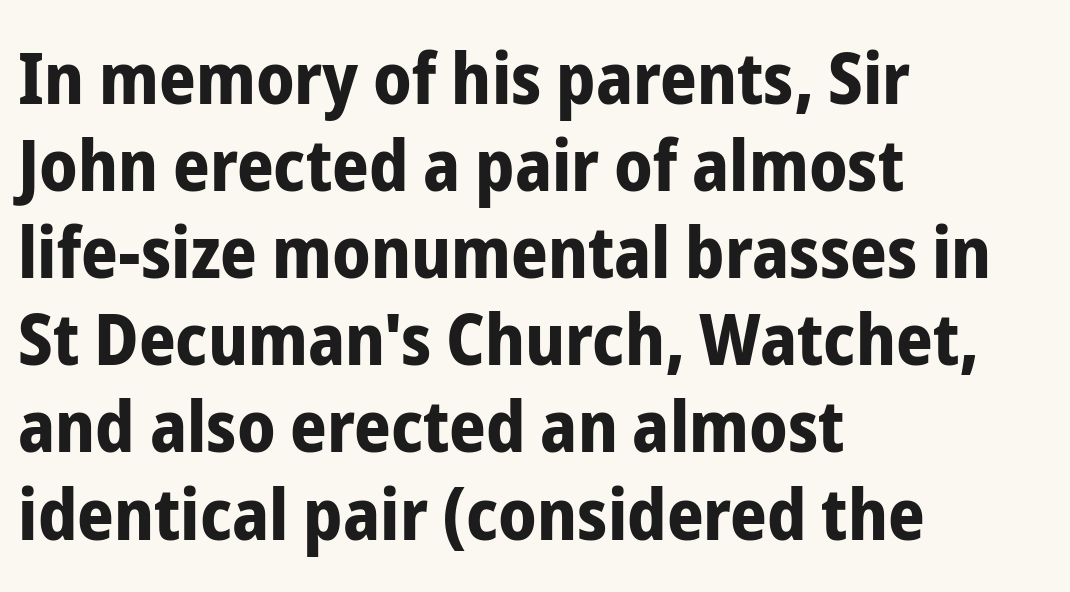
The image shows 72 px bold, condensed sans-serif type, upright; set left-aligned, line spacing 1.21x, normal letter spacing, not underlined; low stroke contrast and a medium x-height.
